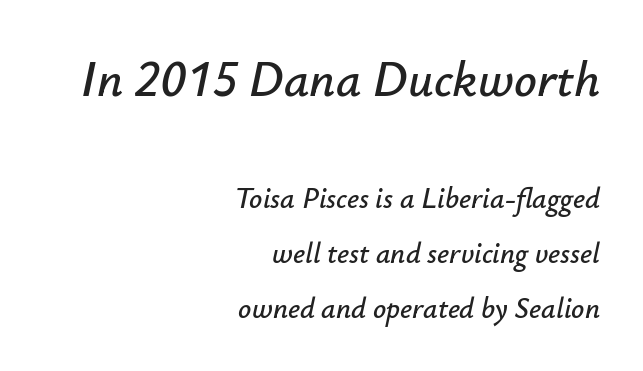
The image shows 50 px text type, italic (leaning right); set right-aligned, line spacing 1.89x, normal letter spacing, not underlined; the first (top) block is 1.72x larger; low stroke contrast and a small x-height.
